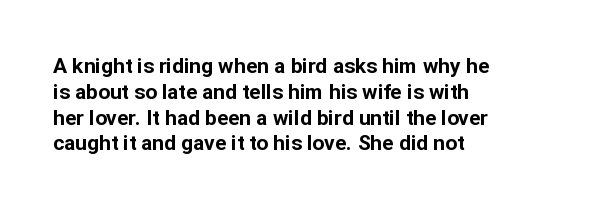
{"italic": "no", "bold": "yes", "underline": "no", "align": "left", "line_spacing_ratio": 1.23, "letter_spacing": "normal", "letter_spacing_em": 0.0, "glyph_px": 21}
